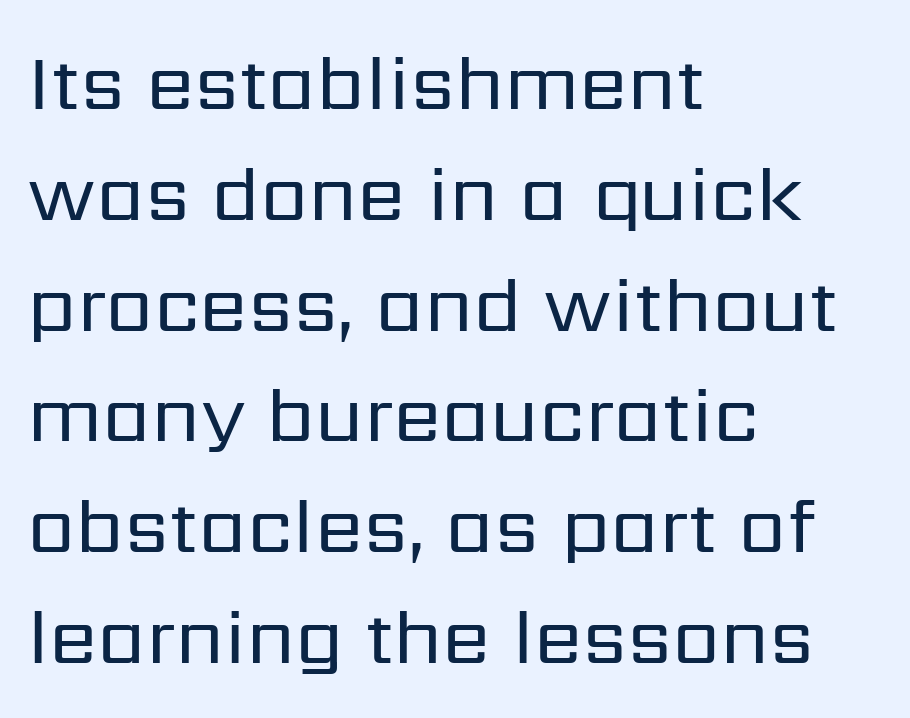
Q: Is the text bold? A: No.
Q: Is the text italic (slanted)? A: No, it is upright.
Q: Is the typeface a serif or a sans-serif typeface? A: Sans-serif.
Q: Is the text underlined? A: No.
Q: How is the paragraph aligned? A: Left-aligned.
Q: Is the spacing between letters normal or unusually wide? A: Normal.
Q: Is the spacing between lines tight, normal or loose? A: Normal.
Q: Width (condensed, normal, or wide)? A: Normal.
Q: Stroke contrast? A: Low.
Q: x-height? A: Medium.
Q: Monospaced? A: No.
